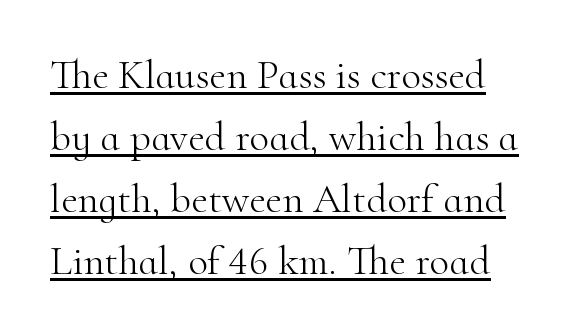
Q: Is the text bold? A: No.
Q: Is the text italic (slanted)? A: No, it is upright.
Q: Is the typeface a serif or a sans-serif typeface? A: Serif.
Q: Is the text underlined? A: Yes.
Q: Is the spacing between letters normal or unusually wide? A: Normal.
Q: Is the spacing between lines tight, normal or loose? A: Normal.
Q: Width (condensed, normal, or wide)? A: Normal.
Q: Stroke contrast? A: High.
Q: x-height? A: Small.
Q: Monospaced? A: No.
